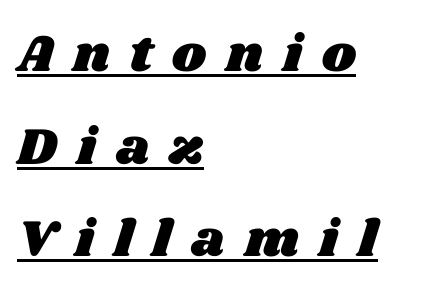
Q: Is the text underlined? A: Yes.
Q: How is the paragraph aligned? A: Left-aligned.
Q: Is the spacing between letters normal or unusually wide? A: Unusually wide.
Q: Width (condensed, normal, or wide)? A: Wide.
Q: Stroke contrast? A: Medium.
Q: x-height? A: Large.
Q: Monospaced? A: No.
